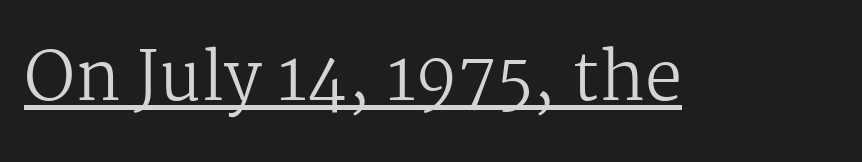
The image shows 67 px regular-weight serif type, upright; set normal letter spacing, underlined; medium stroke contrast and a medium x-height.
